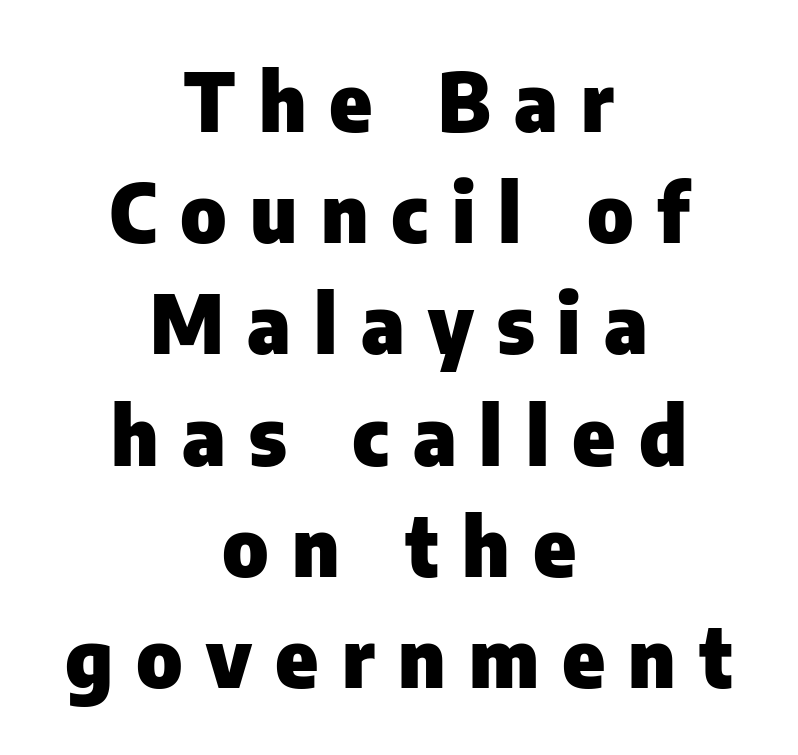
Is there any slant? The stems are plumb. The words here are not underlined. The face used here is rendered with a markedly widened letterfit. Looks like regular typesetting: each glyph gets only the width it needs. Thick stems and heavy bowls — unmistakably bold.
